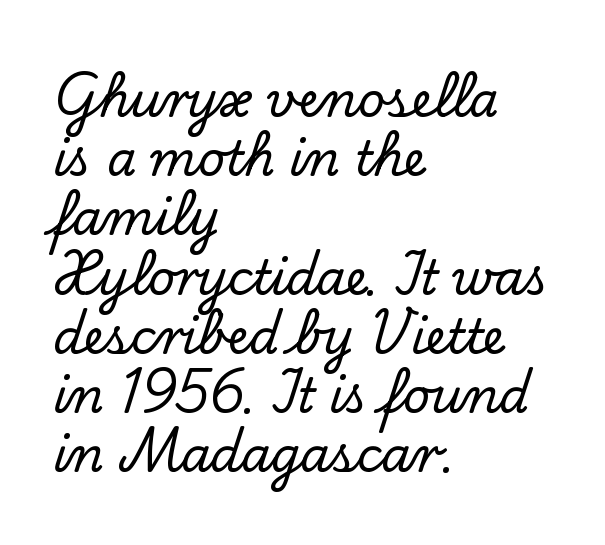
Q: Is the text italic (slanted)? A: Yes.
Q: Is the typeface a serif or a sans-serif typeface? A: Serif.
Q: Is the text underlined? A: No.
Q: How is the paragraph aligned? A: Left-aligned.
Q: Is the spacing between letters normal or unusually wide? A: Normal.
Q: Is the spacing between lines tight, normal or loose? A: Normal.
Q: Width (condensed, normal, or wide)? A: Normal.
Q: Stroke contrast? A: Low.
Q: x-height? A: Small.
Q: Monospaced? A: No.
